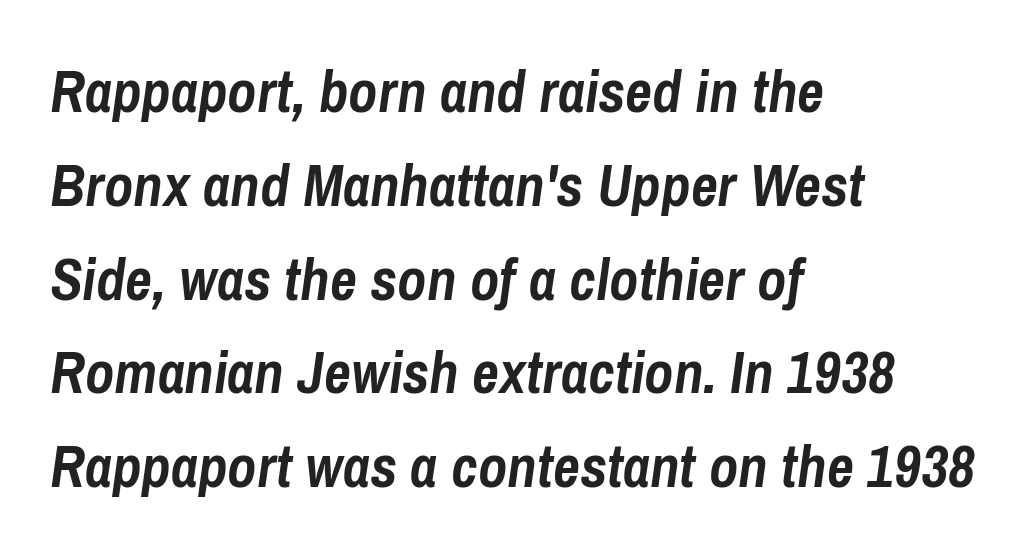
The image shows 59 px semibold, condensed type, italic (leaning right); set left-aligned, normal line spacing (1.59x), normal letter spacing, not underlined; low stroke contrast and a medium x-height.
